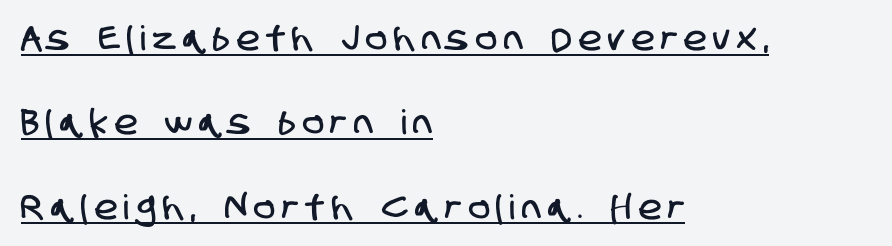
Q: Is the typeface a serif or a sans-serif typeface? A: Sans-serif.
Q: Is the text underlined? A: Yes.
Q: How is the paragraph aligned? A: Left-aligned.
Q: Is the spacing between letters normal or unusually wide? A: Unusually wide.
Q: Is the spacing between lines tight, normal or loose? A: Loose.
Q: Width (condensed, normal, or wide)? A: Condensed.
Q: Stroke contrast? A: Low.
Q: x-height? A: Large.
Q: Monospaced? A: No.
